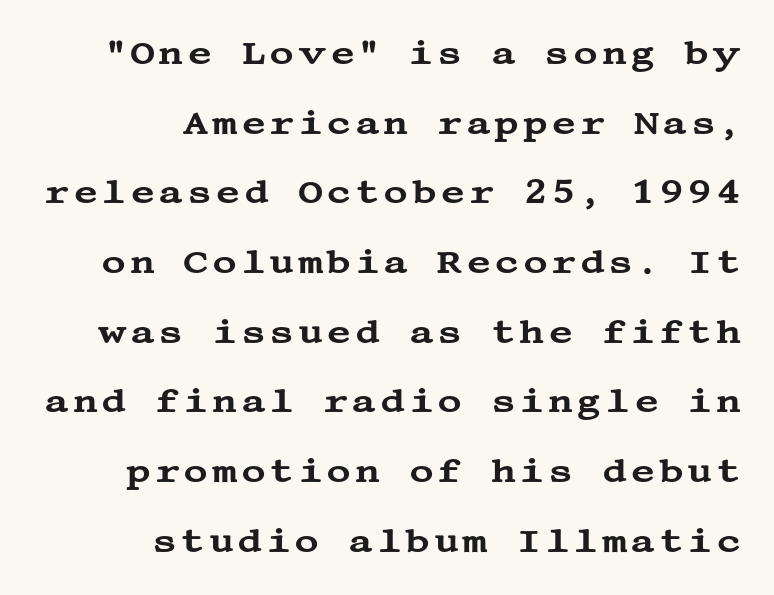
The image shows 34 px wide serif type, upright; set right-aligned, loose line spacing (2.05x), not underlined; medium stroke contrast and a large x-height.
